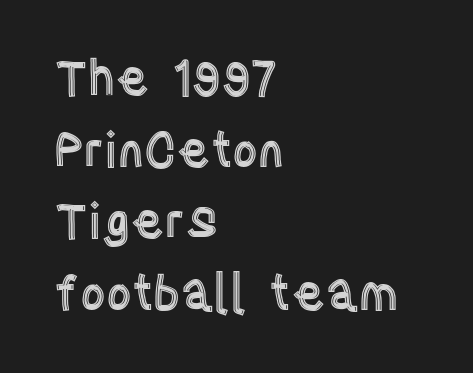
The ragged edge is on the right, which tells us the setting is flush left. This block has exactly the height ordinary leading produces. Descenders hang freely into open space. Looks like regular typesetting: each glyph gets only the width it needs.
